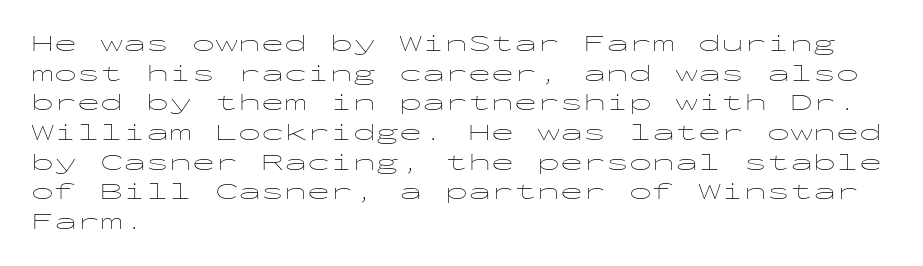
{"italic": "no", "bold": "no", "underline": "no", "align": "left", "line_spacing": "normal", "line_spacing_ratio": 1.29, "letter_spacing": "normal", "letter_spacing_em": 0.0, "glyph_px": 23}
